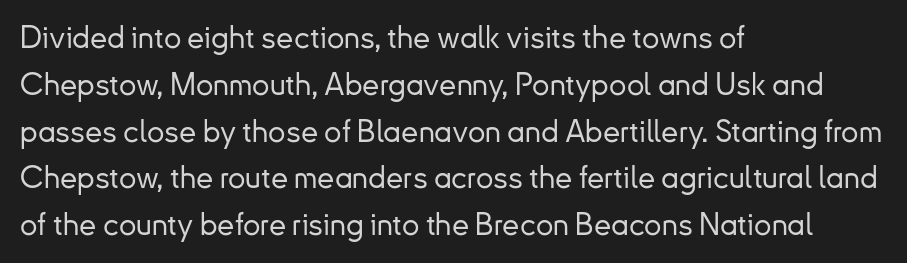
The image shows 31 px sans-serif type, upright; set left-aligned, normal line spacing (1.51x), normal letter spacing, not underlined; low stroke contrast and a small x-height.
